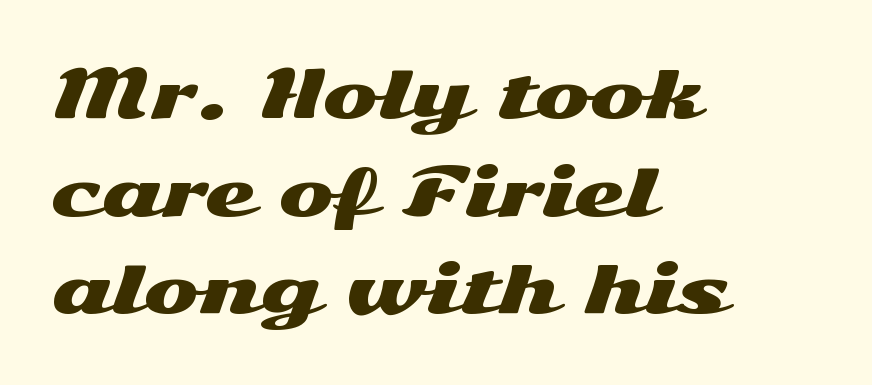
{"serif": "no", "width": "wide", "stroke_contrast": "medium", "x_height": "medium", "monospaced": "no", "underline": "no", "align": "left", "line_spacing": "normal", "line_spacing_ratio": 1.48, "letter_spacing": "normal", "letter_spacing_em": 0.0, "glyph_px": 66}
